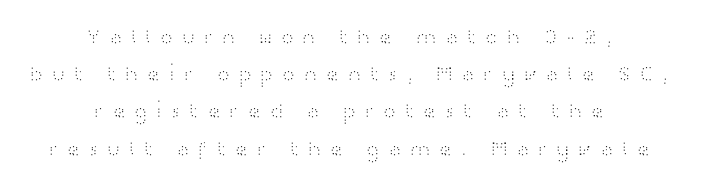
Caption: multi-line text, centered on the measure. Inter-character spacing is expanded well beyond the font's built-in metrics. Descenders hang freely into open space. The face looks like a standard text weight, possibly lighter.
